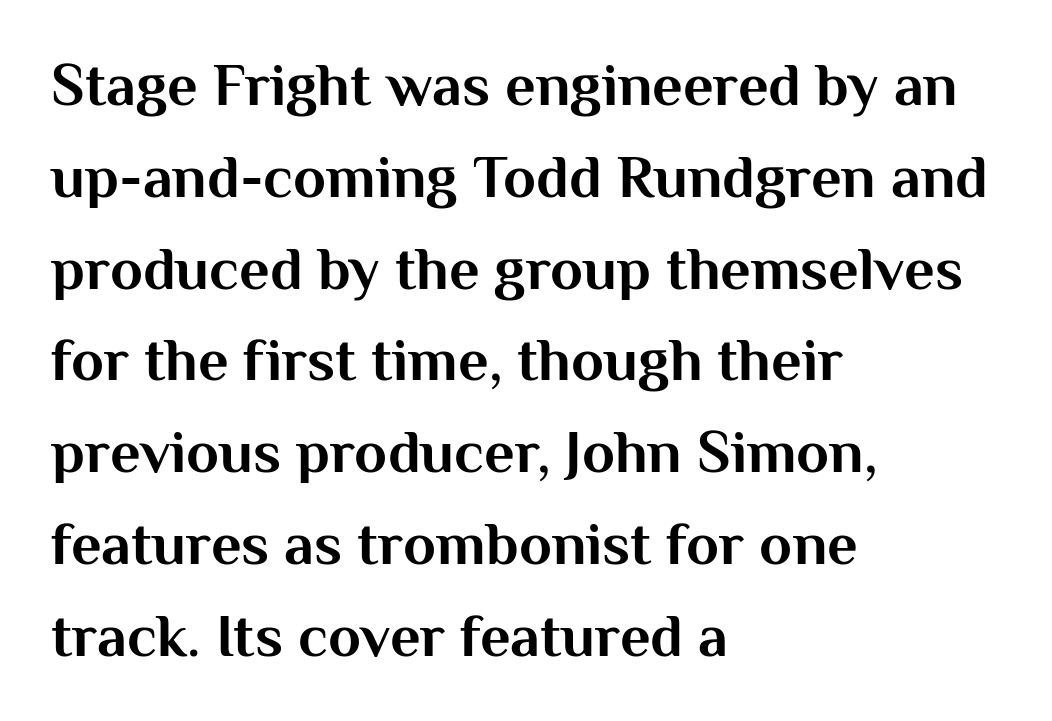
This sample uses plain, unmodified letter spacing. This sample uses a sans-serif face. Chunky letters — that's bold for sure. Tall strokes in this sample are plumb rather than angled. The face used here is proportionally spaced, like ordinary book or web type.
